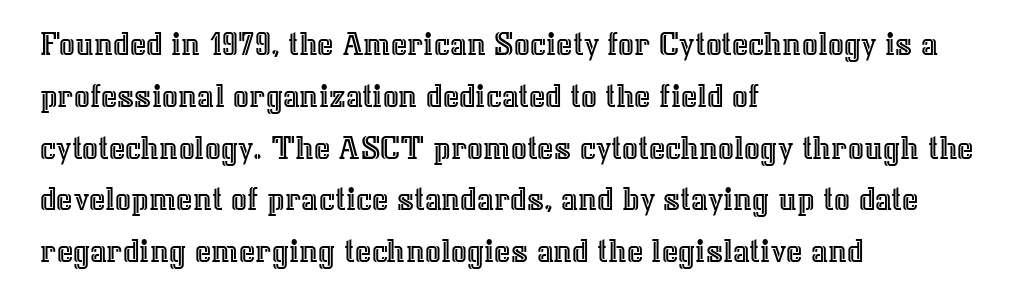
The letters advance in unequal steps, a hallmark of proportional type. Has an underline been added? It has not. The specimen reads as upright at a glance. Teacher's note: observe the even left margin — that is flush-left alignment. The rendering uses a moderate line-height, typical for paragraphs. How are the letters spaced? Ordinarily, with no added tracking.
